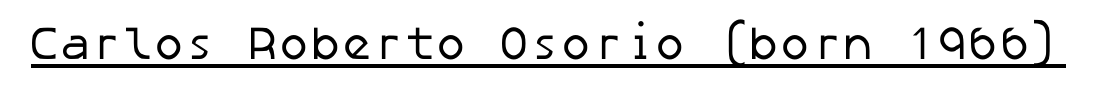
Q: Is the text bold? A: No.
Q: Is the typeface a serif or a sans-serif typeface? A: Sans-serif.
Q: Is the text underlined? A: Yes.
Q: Is the spacing between letters normal or unusually wide? A: Normal.
Q: Width (condensed, normal, or wide)? A: Normal.
Q: Stroke contrast? A: Low.
Q: x-height? A: Medium.
